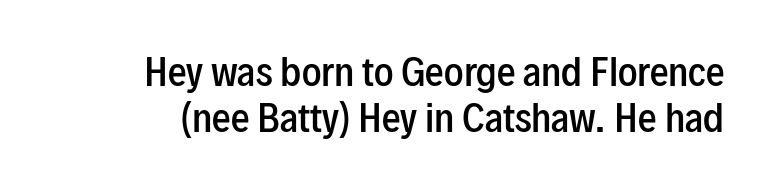
Q: Is the text bold? A: Semi-bold.
Q: Is the text italic (slanted)? A: No, it is upright.
Q: Is the typeface a serif or a sans-serif typeface? A: Sans-serif.
Q: Is the text underlined? A: No.
Q: Is the spacing between letters normal or unusually wide? A: Normal.
Q: Is the spacing between lines tight, normal or loose? A: Normal.
Q: Width (condensed, normal, or wide)? A: Condensed.
Q: Stroke contrast? A: Low.
Q: x-height? A: Medium.
Q: Monospaced? A: No.
